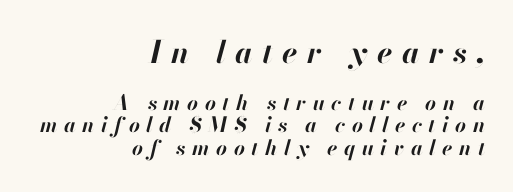
{"italic": "yes", "lean": "right", "slant_degrees": 13, "bold": "yes", "weight": "bold", "width": "normal", "stroke_contrast": "high", "x_height": "small", "monospaced": "no", "underline": "no", "align": "right", "line_spacing": "tight", "line_spacing_ratio": 1.07, "letter_spacing": "wide", "letter_spacing_em": 0.31, "larger_block": "first", "size_ratio": 1.48, "glyph_px": 31}
